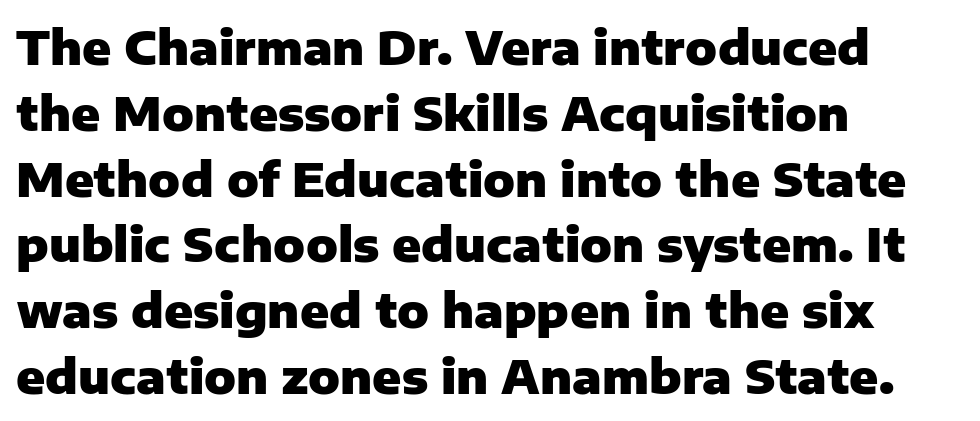
Q: Is the text bold? A: Yes.
Q: Is the text italic (slanted)? A: No, it is upright.
Q: Is the typeface a serif or a sans-serif typeface? A: Sans-serif.
Q: Is the text underlined? A: No.
Q: How is the paragraph aligned? A: Left-aligned.
Q: Is the spacing between letters normal or unusually wide? A: Normal.
Q: Is the spacing between lines tight, normal or loose? A: Normal.
Q: Width (condensed, normal, or wide)? A: Normal.
Q: Stroke contrast? A: Low.
Q: x-height? A: Medium.
Q: Monospaced? A: No.
